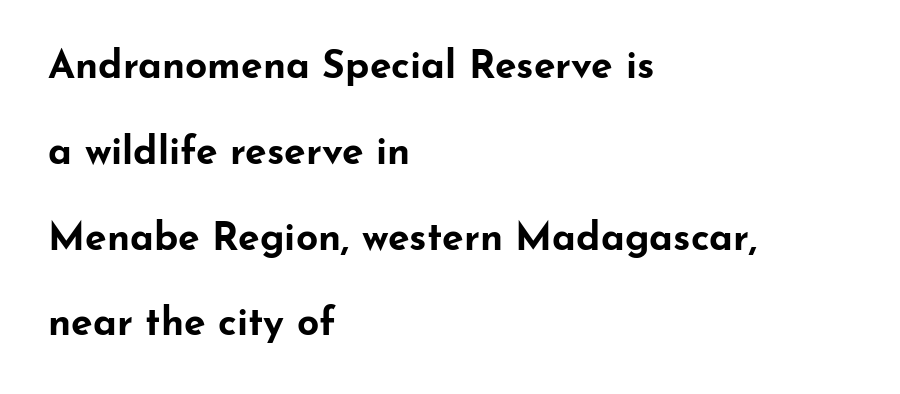
These lines stack with their left ends in a neat column. Observe the absence of serifs on each vertical stroke in this sample. Descender tails drop into unmarked territory. Proportional: the letters do not fall into vertical columns.
